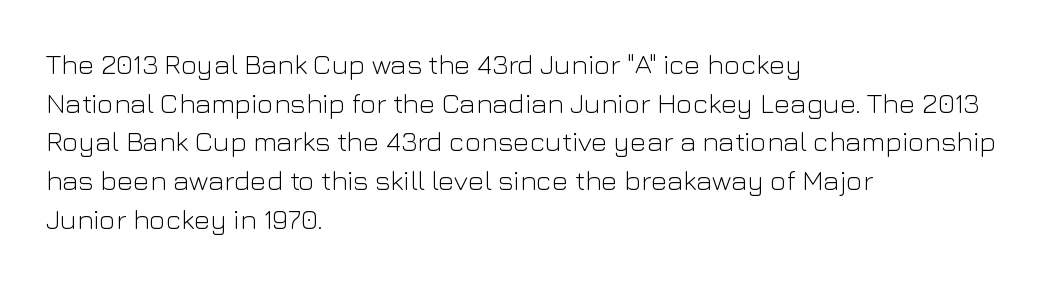
Normally led — the rows are evenly, conventionally spaced. The rendering uses natural spacing where letterforms have individual widths. The cut favours lightness, reaching ordinary text weight at its darkest. The font family rendered here belongs to the sans-serif group.
